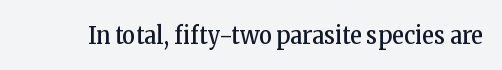
The image shows 25 px text type, upright; set normal letter spacing, not underlined.
